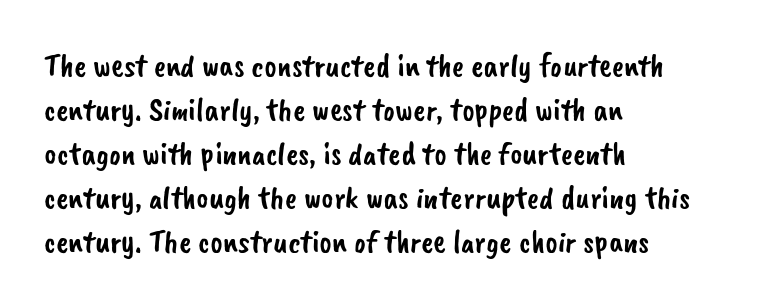
Q: Is the typeface a serif or a sans-serif typeface? A: Sans-serif.
Q: Is the text underlined? A: No.
Q: How is the paragraph aligned? A: Left-aligned.
Q: Is the spacing between letters normal or unusually wide? A: Normal.
Q: Is the spacing between lines tight, normal or loose? A: Normal.
Q: Width (condensed, normal, or wide)? A: Normal.
Q: Stroke contrast? A: Low.
Q: x-height? A: Small.
Q: Monospaced? A: No.
